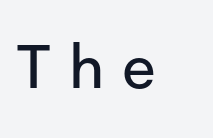
The image shows 61 px sans-serif type, upright; set unusually wide letter spacing (+0.29 em), not underlined; low stroke contrast and a medium x-height.
